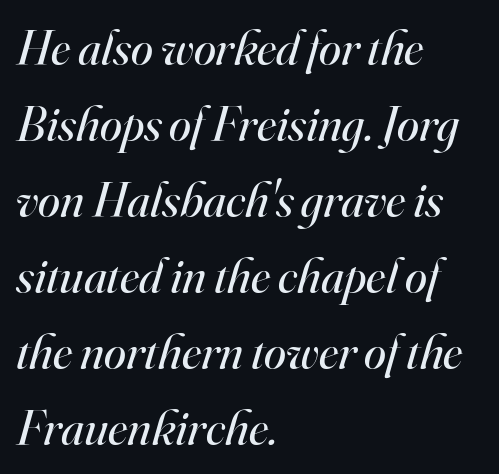
The image shows 50 px regular-weight serif type, italic (leaning right); set left-aligned, normal line spacing (1.52x), normal letter spacing, not underlined; high stroke contrast and a small x-height.
